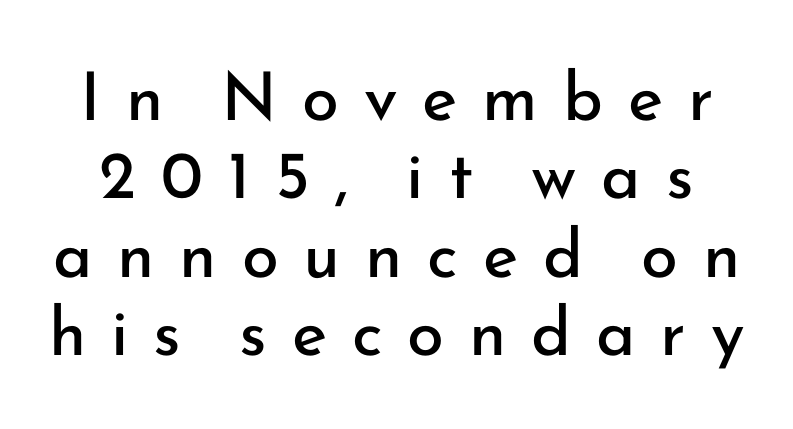
The image shows 67 px regular-weight sans-serif type, upright; set line spacing 1.17x, unusually wide letter spacing (+0.37 em), not underlined; low stroke contrast and a small x-height.
